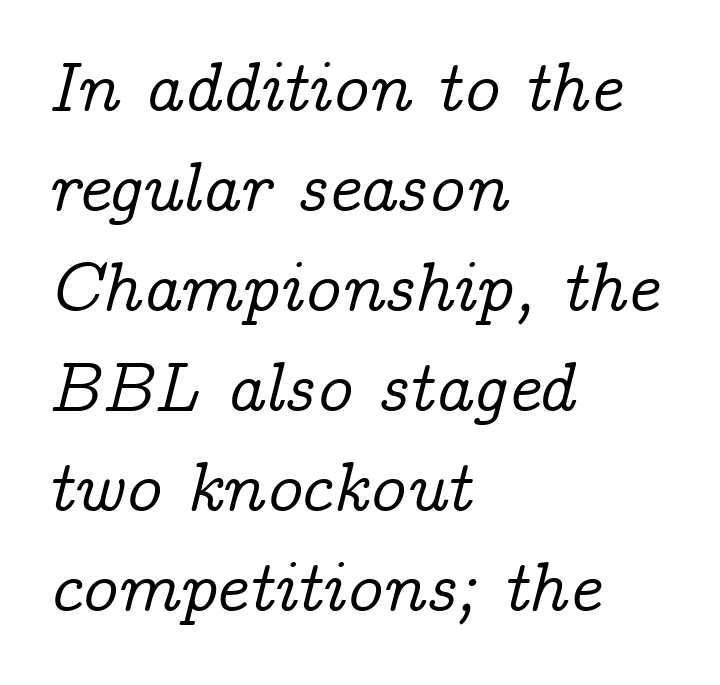
The image shows 70 px serif type, italic (leaning right); set left-aligned, normal line spacing (1.43x), normal letter spacing, not underlined; low stroke contrast and a medium x-height.
